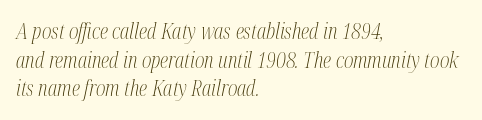
Q: Is the text bold? A: No.
Q: Is the text italic (slanted)? A: Yes, it leans right by about 12 degrees.
Q: Is the text underlined? A: No.
Q: How is the paragraph aligned? A: Left-aligned.
Q: Is the spacing between letters normal or unusually wide? A: Normal.
Q: Is the spacing between lines tight, normal or loose? A: Normal.
